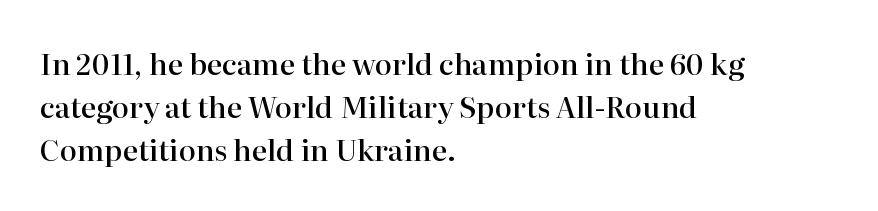
Line beginnings align vertically; line endings do not. Posture: vertical. Rows of type keep a routine distance in the vertical direction. Is the type bold? Partly — it's a semibold, heavier than regular but not fully bold. This sample uses a serif face.
